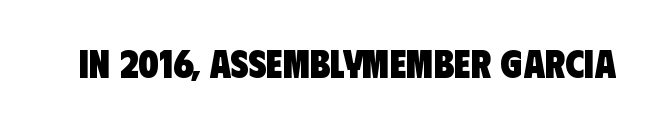
Does the weight exceed regular? Yes, all the way to bold. How are the letters spaced? Ordinarily, with no added tracking. Anything drawn beneath the words? Only blank space. This sample uses a sans-serif face. A typesetter would call this proportional, since set widths differ per character.
